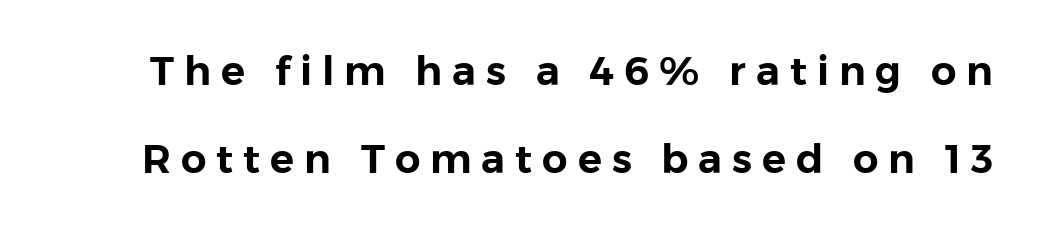
Q: Is the text italic (slanted)? A: No, it is upright.
Q: Is the typeface a serif or a sans-serif typeface? A: Sans-serif.
Q: Is the text underlined? A: No.
Q: Is the spacing between letters normal or unusually wide? A: Unusually wide.
Q: Is the spacing between lines tight, normal or loose? A: Loose.
Q: Width (condensed, normal, or wide)? A: Normal.
Q: Stroke contrast? A: Low.
Q: x-height? A: Medium.
Q: Monospaced? A: No.
